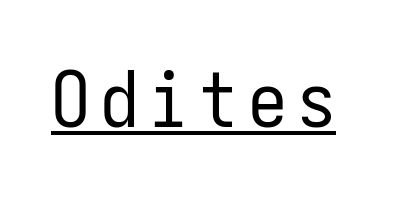
Q: Is the text bold? A: No.
Q: Is the text italic (slanted)? A: No, it is upright.
Q: Is the typeface a serif or a sans-serif typeface? A: Sans-serif.
Q: Is the text underlined? A: Yes.
Q: Width (condensed, normal, or wide)? A: Condensed.
Q: Stroke contrast? A: Low.
Q: x-height? A: Medium.
Q: Monospaced? A: Yes.
